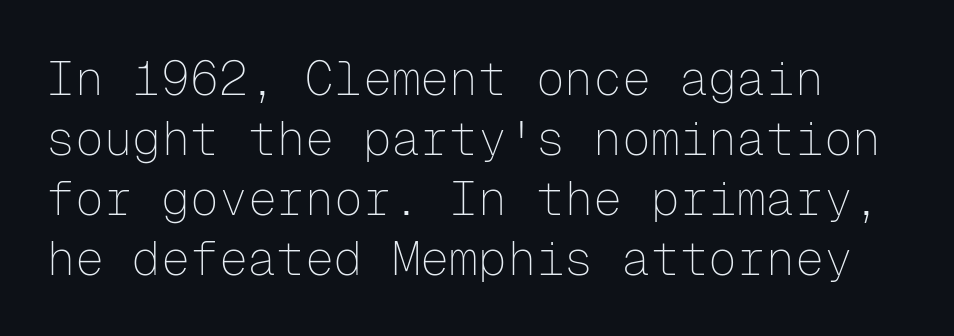
Q: Is the text bold? A: No.
Q: Is the text italic (slanted)? A: No, it is upright.
Q: Is the typeface a serif or a sans-serif typeface? A: Sans-serif.
Q: Is the text underlined? A: No.
Q: Is the spacing between letters normal or unusually wide? A: Normal.
Q: Is the spacing between lines tight, normal or loose? A: Normal.
Q: Width (condensed, normal, or wide)? A: Normal.
Q: Stroke contrast? A: Low.
Q: x-height? A: Medium.
Q: Monospaced? A: Yes.
